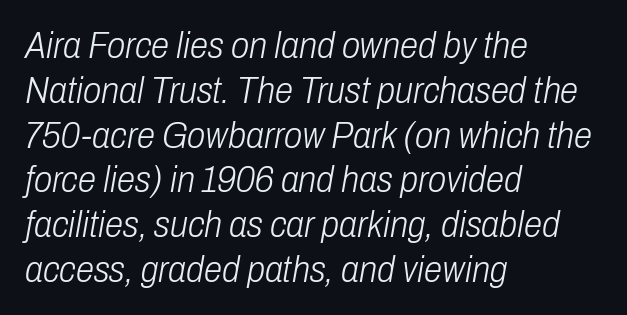
Students, note that the glyphs here touch the page at normal intervals. Each letter keeps its own natural width here, so spacing adapts to shape. Style check: oblique. A classic flush-left, rag-right setting is used for this passage. Stroke mass is kept to a normal reading level or below.
